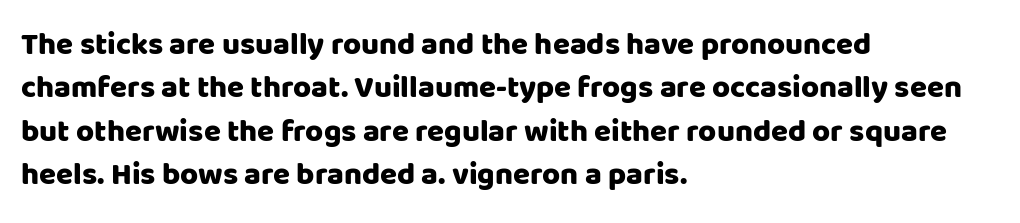
Typographically, this falls in the sans-serif category. The passage shown is typed in a proportional face where columns would drift. One-word summary of the alignment: left. Only glyphs here, with clear space below each row. How would I describe the line gaps? Plain and ordinary. This is the regular roman posture of the typeface.
